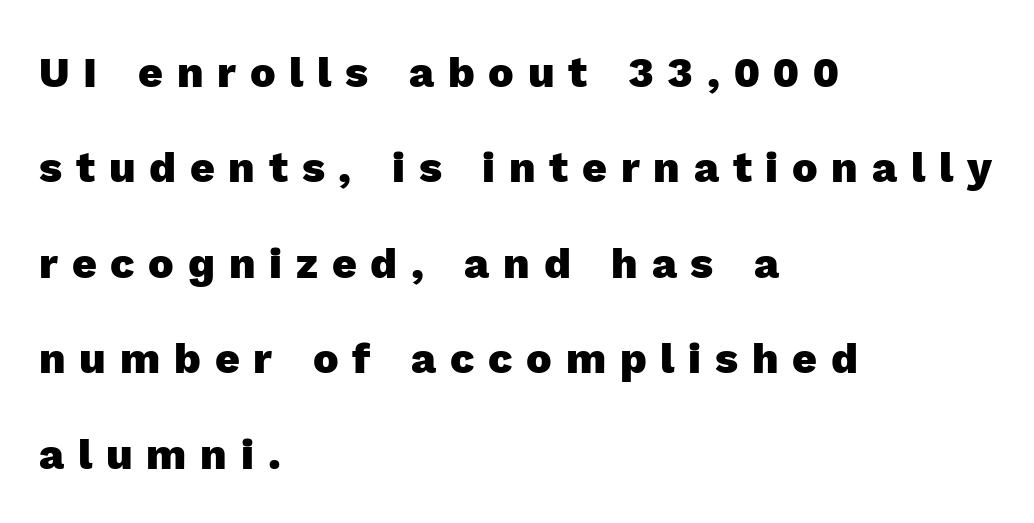
{"serif": "no", "italic": "no", "bold": "yes", "weight": "heavy", "width": "normal", "x_height": "medium", "monospaced": "no", "underline": "no", "align": "left", "line_spacing": "loose", "line_spacing_ratio": 2.22, "letter_spacing": "wide", "letter_spacing_em": 0.32, "glyph_px": 43}
